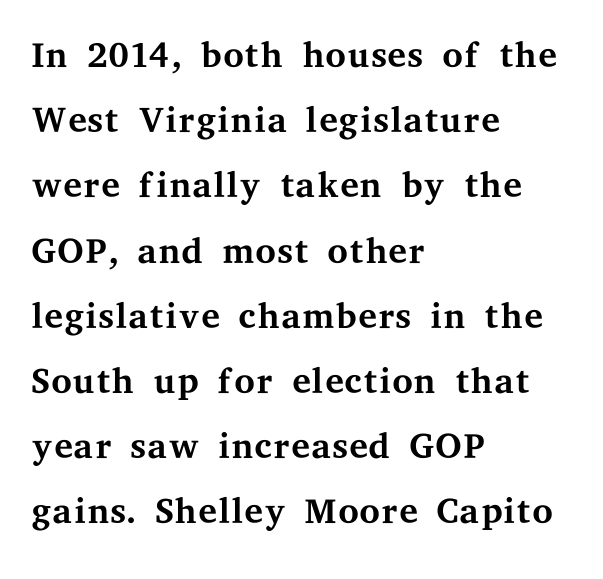
The setting favours the left margin, as ordinary paragraphs usually do. This is roman type, the default non-slanted kind. Check where the strokes stop: tiny serifs finish them off. You could not count columns in this text — the font is proportionally spaced. The strip under each line holds only bare page. The face used here is rendered with its standard letterfit.
